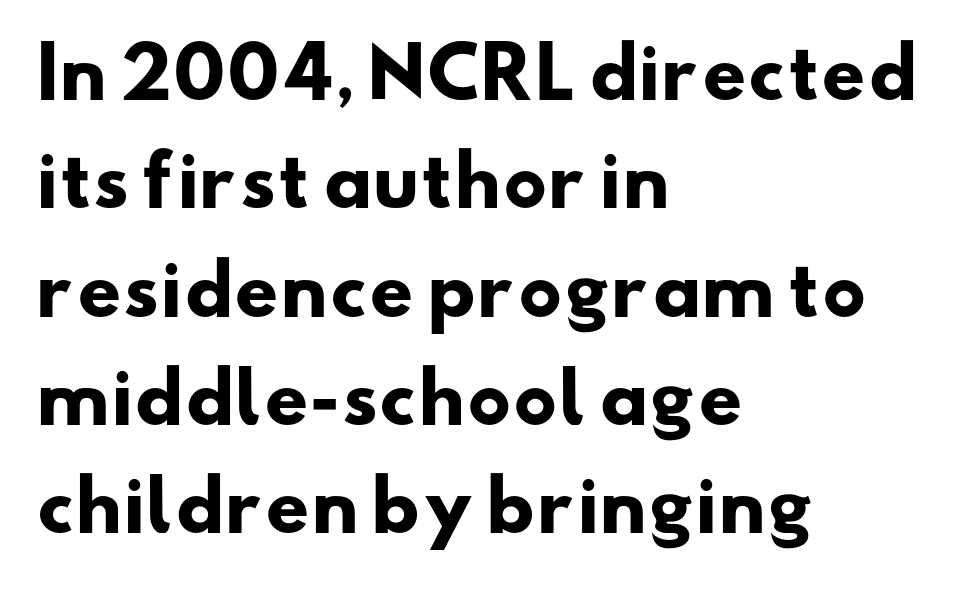
Q: Is the text bold? A: Yes.
Q: Is the typeface a serif or a sans-serif typeface? A: Sans-serif.
Q: Is the text underlined? A: No.
Q: How is the paragraph aligned? A: Left-aligned.
Q: Is the spacing between letters normal or unusually wide? A: Normal.
Q: Is the spacing between lines tight, normal or loose? A: Normal.
Q: Width (condensed, normal, or wide)? A: Wide.
Q: Stroke contrast? A: Low.
Q: x-height? A: Small.
Q: Monospaced? A: No.
